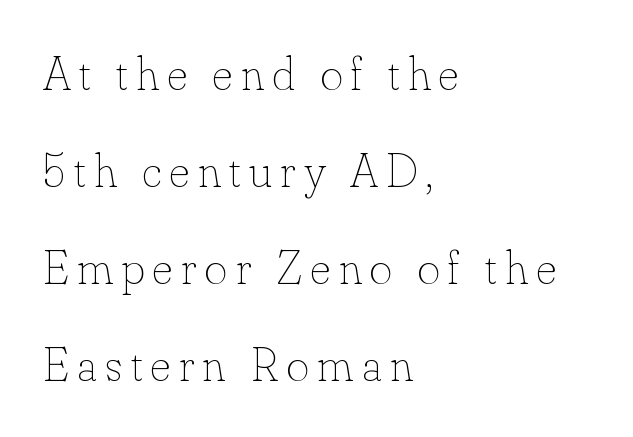
Underlining? Definitely not there. No chunkiness to these letters — they're not bold. You can tell it's not italic because the verticals are truly vertical. One-word summary of the alignment: left. The face used here is proportionally spaced, like ordinary book or web type.
